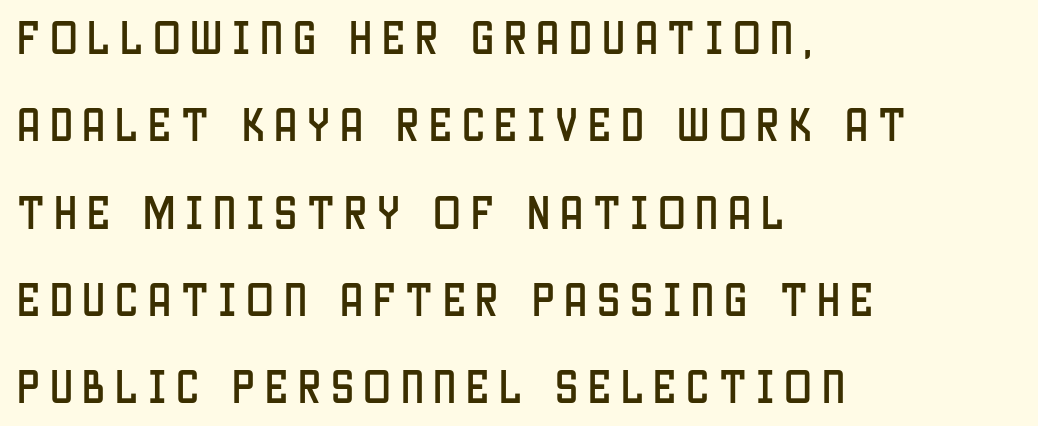
What stands out about the letter spacing? Its width — letters are far apart. Notice the wide empty band between every row — that's loose leading. A typesetter would mark this as roman, not italic. Varying glyph widths throughout — classic text-font behaviour.
